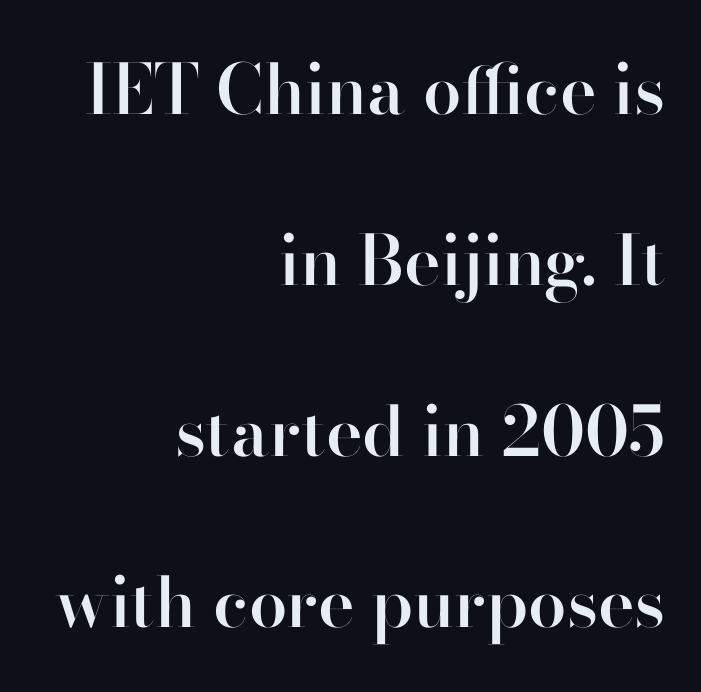
The image shows 69 px semibold sans-serif type, upright; set right-aligned, loose line spacing (2.48x), normal letter spacing, not underlined; high stroke contrast and a small x-height.
